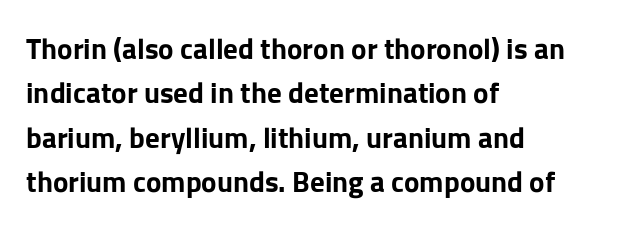
{"serif": "no", "italic": "no", "bold": "yes", "weight": "bold", "width": "normal", "stroke_contrast": "low", "x_height": "medium", "monospaced": "no", "underline": "no", "align": "left", "line_spacing": "normal", "line_spacing_ratio": 1.53, "letter_spacing": "normal", "letter_spacing_em": 0.0, "glyph_px": 29}
